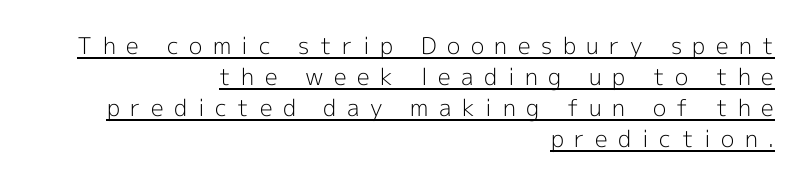
The image shows 23 px text type, upright; set right-aligned, normal line spacing (1.35x), unusually wide letter spacing (+0.46 em), underlined.
